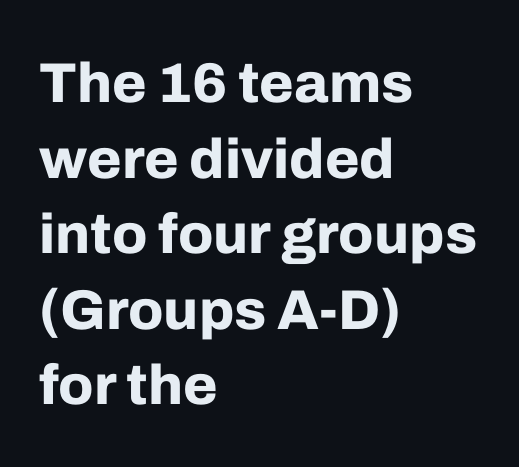
{"serif": "no", "italic": "no", "bold": "yes", "weight": "bold", "width": "normal", "stroke_contrast": "low", "x_height": "medium", "monospaced": "no", "underline": "no", "align": "left", "line_spacing": "normal", "line_spacing_ratio": 1.35, "letter_spacing": "normal", "letter_spacing_em": 0.0, "glyph_px": 56}
